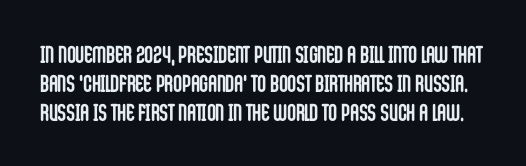
{"italic": "no", "bold": "yes", "underline": "no", "line_spacing_ratio": 1.21, "letter_spacing": "normal", "letter_spacing_em": 0.0, "glyph_px": 24}
